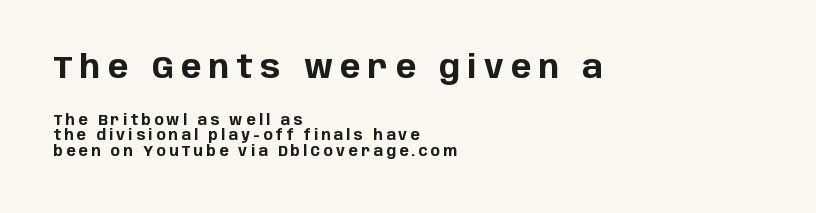
These words are printed bold, with thick strokes throughout. The face used here appears at its bigger size in the upper chunk. A typesetter would mark this as roman, not italic. Does the type have serifs? No, each stem ends abruptly.
